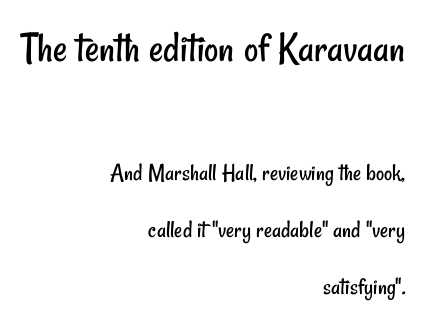
The face used here appears at its bigger size in the upper chunk. Summary of weight: not heavy and not bold. To sum up the face: it is a sans, with no serifs. The passage shown is not underscored anywhere. Whoever set this chose breathing room over compactness in the vertical rhythm. Caption: multi-line text, flush right, ragged left.
